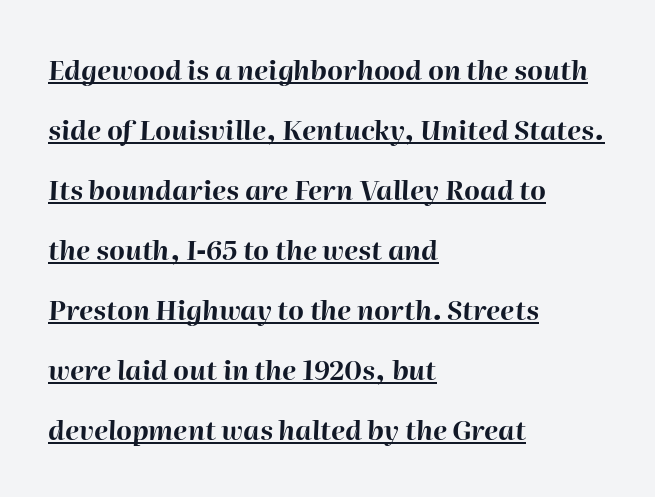
Q: Is the text bold? A: Yes.
Q: Is the text italic (slanted)? A: Yes, it leans right by about 2 degrees.
Q: Is the text underlined? A: Yes.
Q: How is the paragraph aligned? A: Left-aligned.
Q: Is the spacing between letters normal or unusually wide? A: Normal.
Q: Is the spacing between lines tight, normal or loose? A: Loose.
